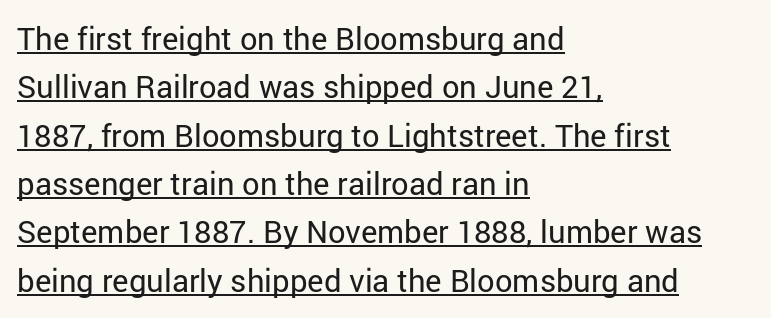
The image shows 31 px regular-weight sans-serif type, upright; set left-aligned, normal line spacing (1.56x), normal letter spacing, underlined; low stroke contrast and a medium x-height.
